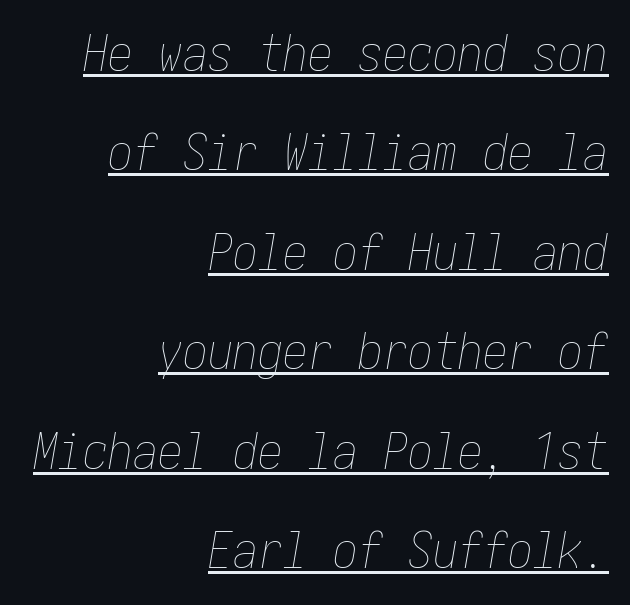
A light-to-regular cut is what we see here. Looking at the ascenders, they clearly lean. Students, observe: this is what heavily led, spacious text looks like. Which margin do the lines hug? The right one — the left edge is uneven. Decoration check: the copy is underlined. Inter-character spacing is left at the font's built-in metrics.
